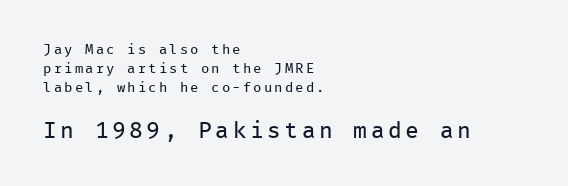
Quick note: interline space is typical. Where is the straight margin? On the left. Do the letters lean? They stand straight. Reading top to bottom, the characters get bigger at the block break.
